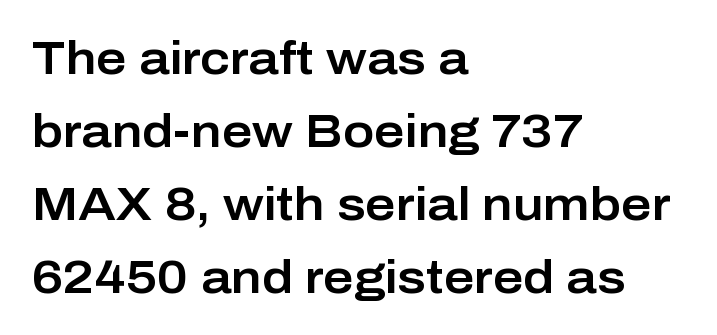
{"serif": "no", "italic": "no", "width": "normal", "stroke_contrast": "low", "x_height": "medium", "monospaced": "no", "underline": "no", "align": "left", "line_spacing": "normal", "line_spacing_ratio": 1.55, "letter_spacing": "normal", "letter_spacing_em": 0.0, "glyph_px": 47}
